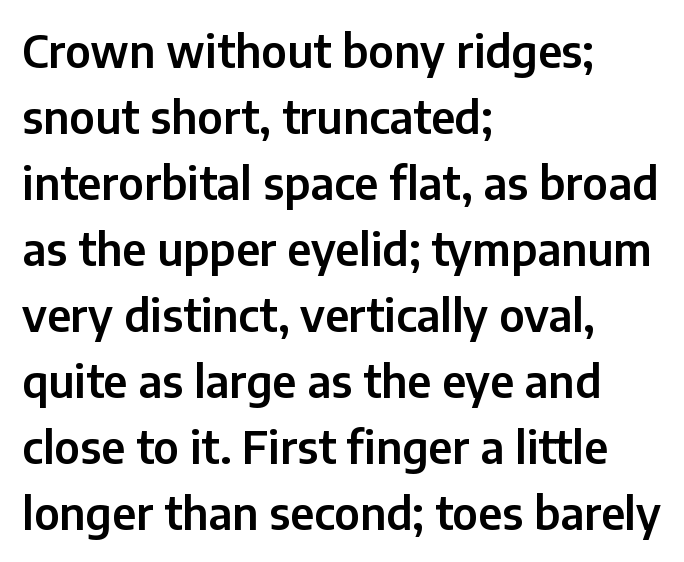
The image shows 44 px sans-serif type, upright; set left-aligned, normal line spacing (1.5x), normal letter spacing, not underlined; low stroke contrast and a medium x-height.
